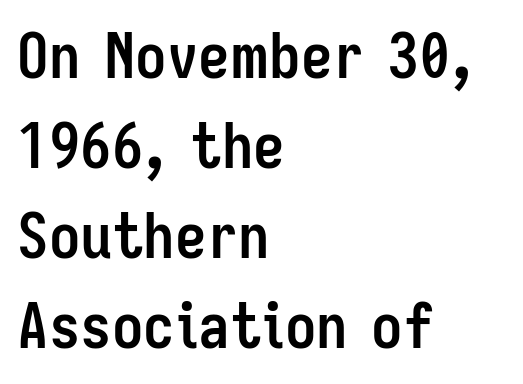
The image shows 63 px semibold, condensed sans-serif type, upright; set left-aligned, normal line spacing (1.43x), normal letter spacing, not underlined; low stroke contrast and a medium x-height.
